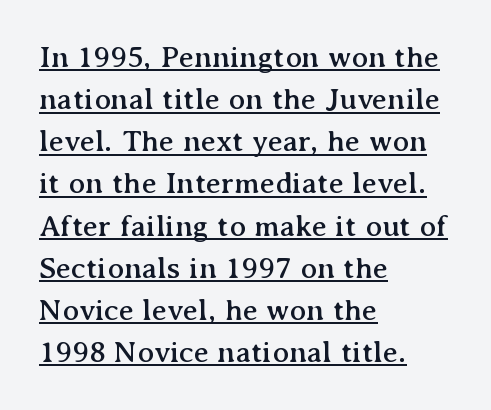
Serif or sans? Serif — the stroke terminals have little feet. Regarding leading, the lines here are spaced in the standard way. This rendering leaves character spacing at its baseline value. The passage shown is typed in a proportional face where columns would drift.
